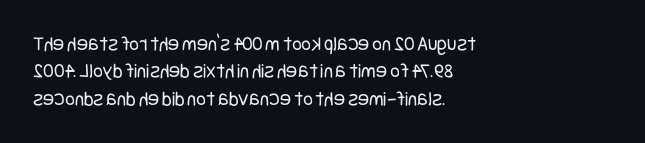
{"italic": "no", "bold": "no", "underline": "no", "align": "left", "line_spacing": "normal", "line_spacing_ratio": 1.3, "letter_spacing": "normal", "letter_spacing_em": 0.0, "glyph_px": 21}
